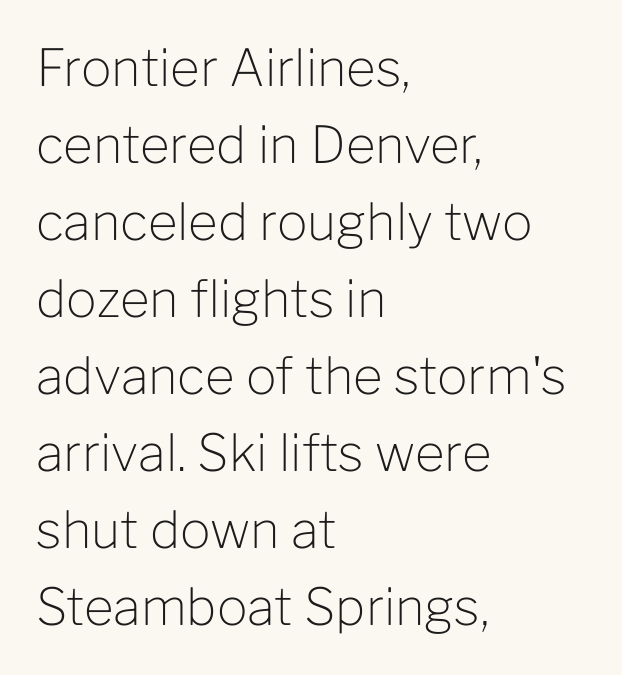
Designer's note — italics off, roman on. The string is rendered with underlining switched off. Note the varied advance widths — an 'i' is clearly narrower than an 'm'. The rendering shows plain stroke endings on the letterforms — a sans-serif design. Stems and bowls with no extra thickness — not bold. In terms of letterspacing, this is plain default setting.
